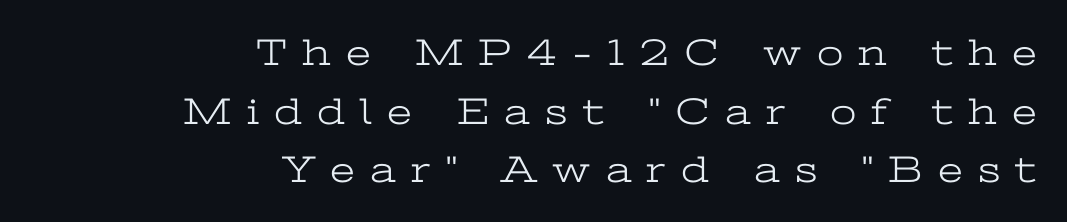
The image shows 38 px light, wide serif type, upright; set right-aligned, normal line spacing (1.54x), unusually wide letter spacing (+0.4 em), not underlined; low stroke contrast and a medium x-height.
